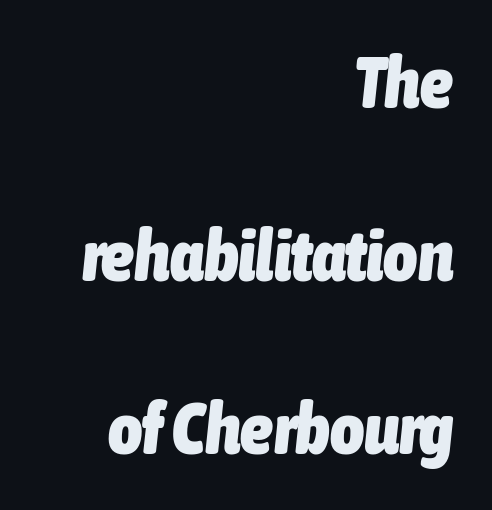
Bold? Absolutely — the strokes are thick and heavy. Spacing verdict: proportional, widths tailored to each character. Casual observation: everything's shoved over to the right. Quick note: italic. Here the glyphs are tracked normally, forming tight word shapes.
